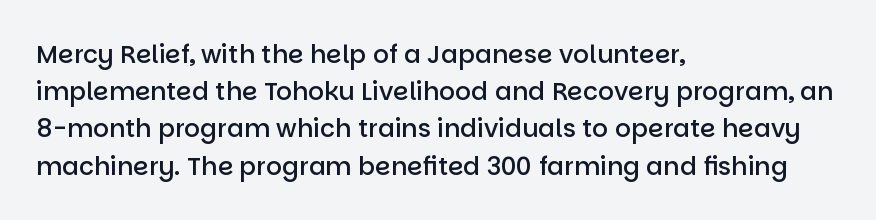
Q: Is the text bold? A: Semi-bold.
Q: Is the text italic (slanted)? A: No, it is upright.
Q: Is the text underlined? A: No.
Q: How is the paragraph aligned? A: Left-aligned.
Q: Is the spacing between letters normal or unusually wide? A: Normal.
Q: Is the spacing between lines tight, normal or loose? A: Normal.
